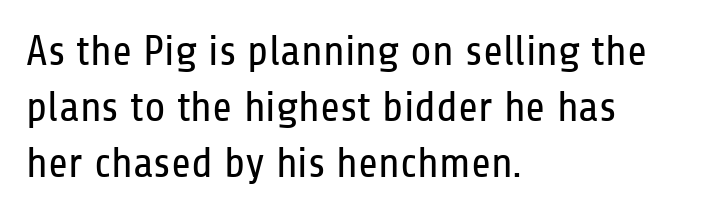
Q: Is the text bold? A: No.
Q: Is the text italic (slanted)? A: No, it is upright.
Q: Is the typeface a serif or a sans-serif typeface? A: Sans-serif.
Q: Is the text underlined? A: No.
Q: How is the paragraph aligned? A: Left-aligned.
Q: Is the spacing between letters normal or unusually wide? A: Normal.
Q: Is the spacing between lines tight, normal or loose? A: Normal.
Q: Width (condensed, normal, or wide)? A: Condensed.
Q: Stroke contrast? A: Low.
Q: x-height? A: Medium.
Q: Monospaced? A: No.
